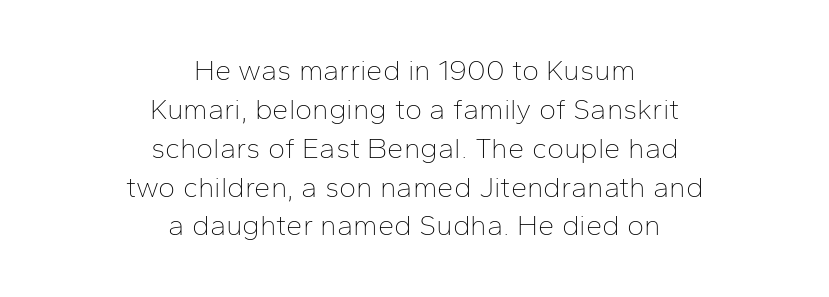
Q: Is the text bold? A: No.
Q: Is the text italic (slanted)? A: No, it is upright.
Q: Is the typeface a serif or a sans-serif typeface? A: Sans-serif.
Q: Is the text underlined? A: No.
Q: How is the paragraph aligned? A: Centered.
Q: Is the spacing between letters normal or unusually wide? A: Normal.
Q: Is the spacing between lines tight, normal or loose? A: Normal.
Q: Width (condensed, normal, or wide)? A: Normal.
Q: Stroke contrast? A: Low.
Q: x-height? A: Medium.
Q: Monospaced? A: No.
